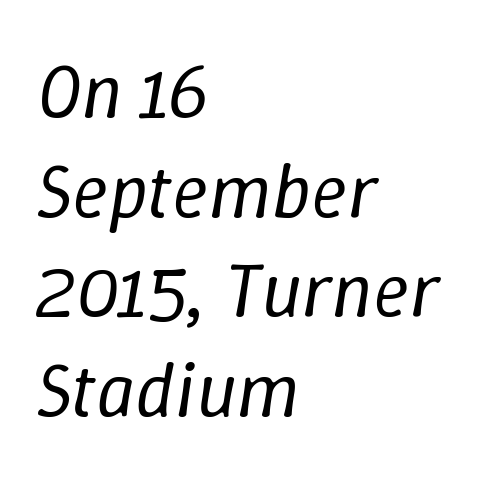
The image shows 76 px regular-weight type, italic (leaning right); set left-aligned, normal line spacing (1.31x), normal letter spacing, not underlined; low stroke contrast and a medium x-height.
